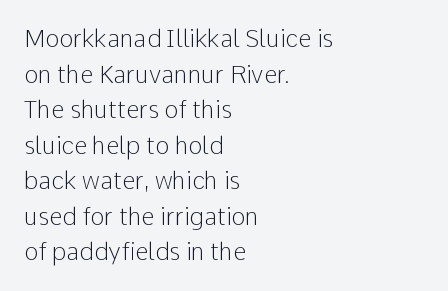
No italicization has been applied; the sample stays upright. Each line starts at the same left margin while the right side varies. Weight: regular or lighter. Compared with typical paragraphs, the rows here are spaced about the same. No extra tracking has been applied to these lines. Any mark beneath the type? The region is blank.
